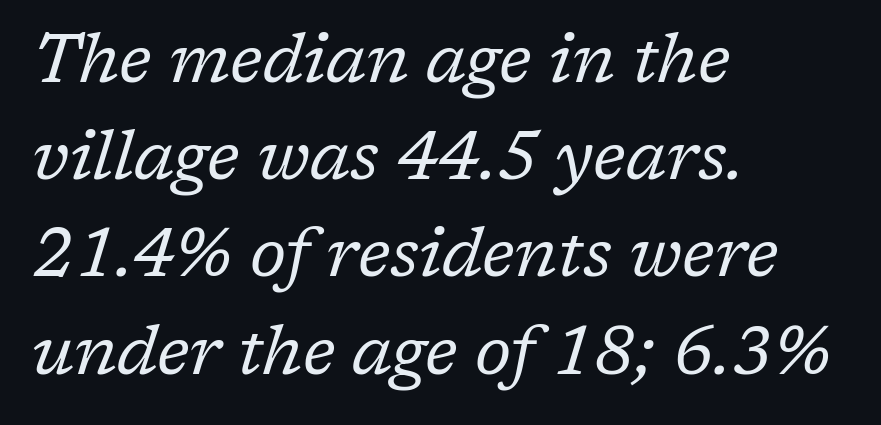
The image shows 68 px regular-weight serif type, italic (leaning right); set left-aligned, normal line spacing (1.43x), normal letter spacing, not underlined; low stroke contrast and a medium x-height.
